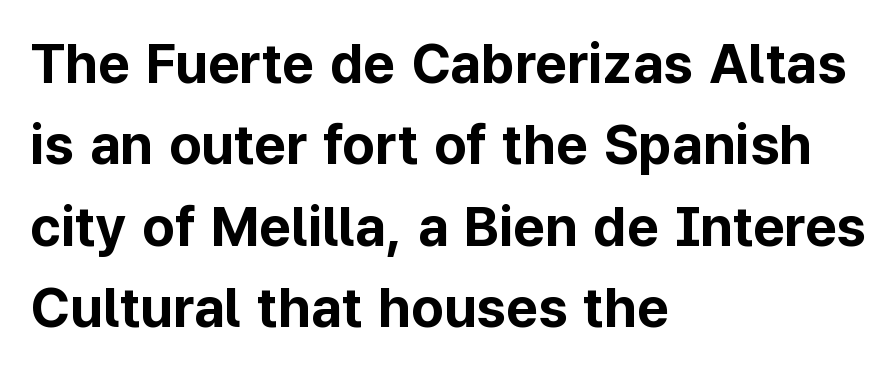
Q: Is the text bold? A: Yes.
Q: Is the text italic (slanted)? A: No, it is upright.
Q: Is the typeface a serif or a sans-serif typeface? A: Sans-serif.
Q: Is the text underlined? A: No.
Q: How is the paragraph aligned? A: Left-aligned.
Q: Is the spacing between letters normal or unusually wide? A: Normal.
Q: Is the spacing between lines tight, normal or loose? A: Normal.
Q: Width (condensed, normal, or wide)? A: Normal.
Q: Stroke contrast? A: Low.
Q: x-height? A: Medium.
Q: Monospaced? A: No.
